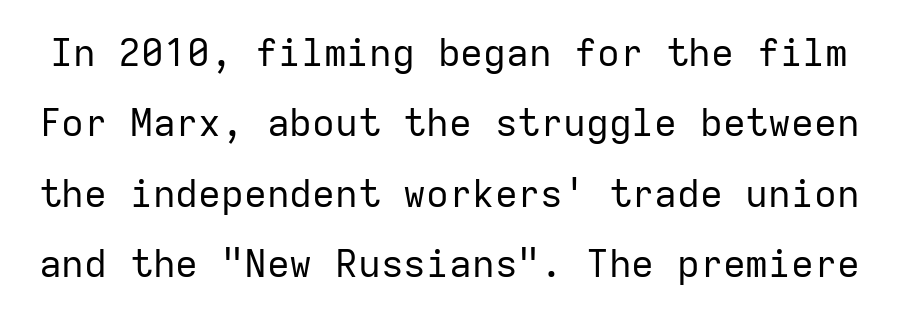
The image shows 38 px regular-weight sans-serif type, upright, monospaced; set line spacing 1.85x, normal letter spacing, not underlined; low stroke contrast and a medium x-height.
